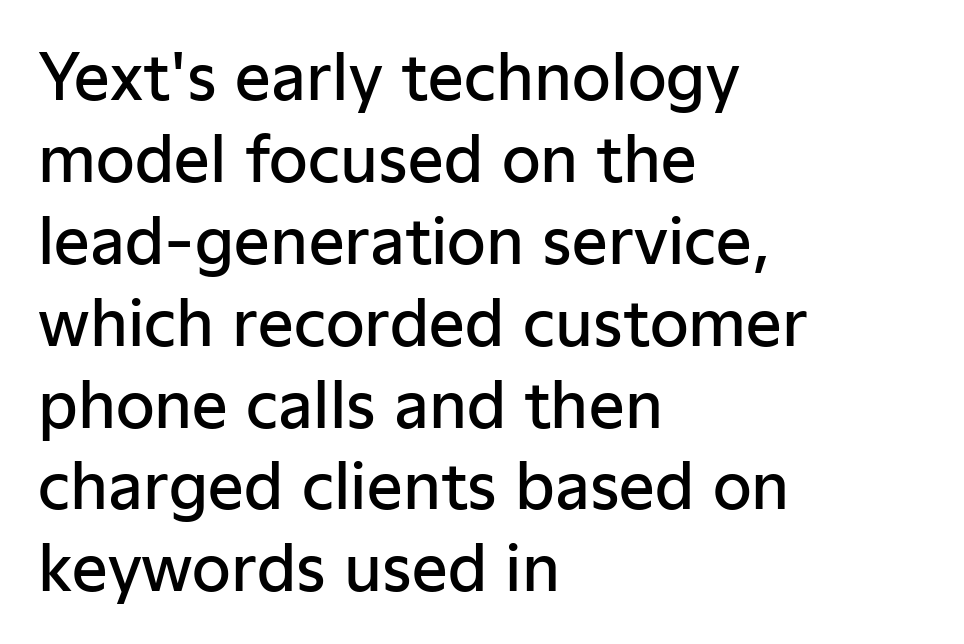
Q: Is the text bold? A: Semi-bold.
Q: Is the text italic (slanted)? A: No, it is upright.
Q: Is the typeface a serif or a sans-serif typeface? A: Sans-serif.
Q: Is the text underlined? A: No.
Q: How is the paragraph aligned? A: Left-aligned.
Q: Is the spacing between letters normal or unusually wide? A: Normal.
Q: Is the spacing between lines tight, normal or loose? A: Normal.
Q: Width (condensed, normal, or wide)? A: Normal.
Q: Stroke contrast? A: Low.
Q: x-height? A: Medium.
Q: Monospaced? A: No.
